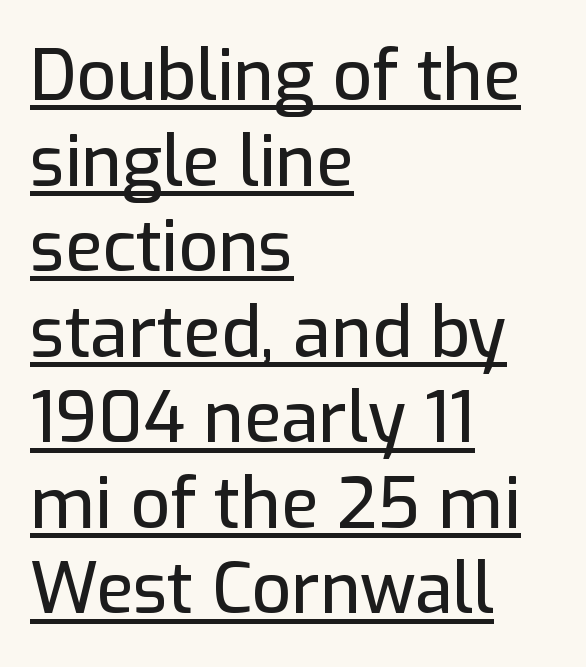
The image shows 69 px sans-serif type, upright; set left-aligned, line spacing 1.24x, normal letter spacing, underlined; low stroke contrast and a medium x-height.
